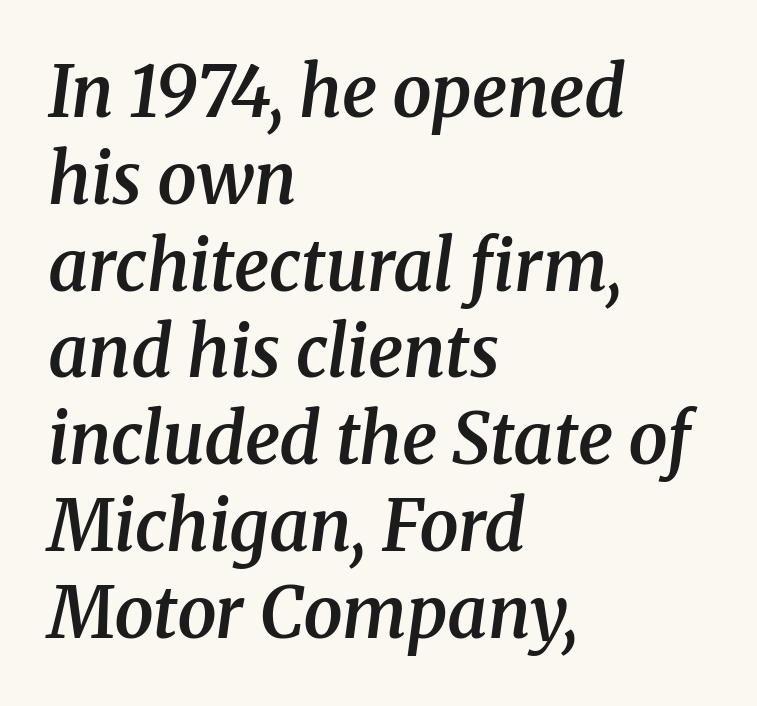
{"serif": "yes", "italic": "yes", "lean": "right", "slant_degrees": 8, "bold": "semi", "weight": "semibold", "width": "normal", "stroke_contrast": "medium", "x_height": "medium", "monospaced": "no", "underline": "no", "align": "left", "line_spacing_ratio": 1.24, "letter_spacing": "normal", "letter_spacing_em": 0.0, "glyph_px": 70}
